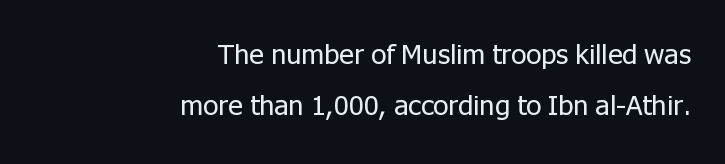
The image shows 28 px regular-weight sans-serif type, upright; set right-aligned, line spacing 1.82x, normal letter spacing, not underlined; low stroke contrast and a medium x-height.
